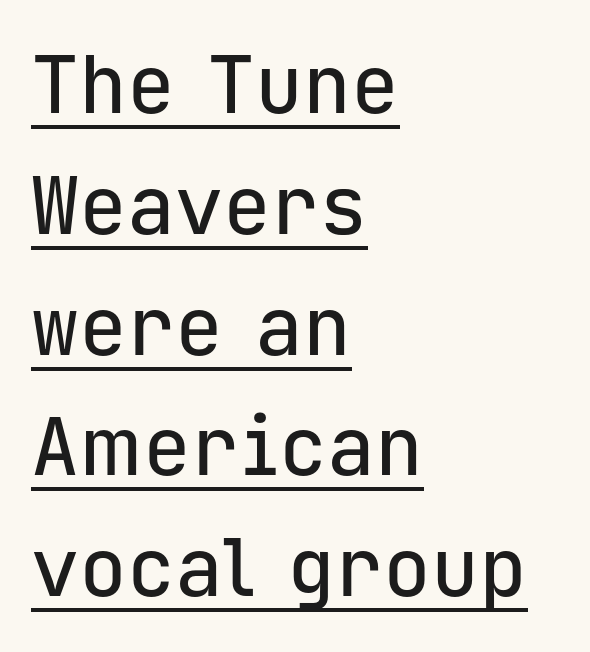
The image shows 80 px sans-serif type, upright, monospaced; set left-aligned, normal line spacing (1.51x), normal letter spacing, underlined; low stroke contrast and a medium x-height.
